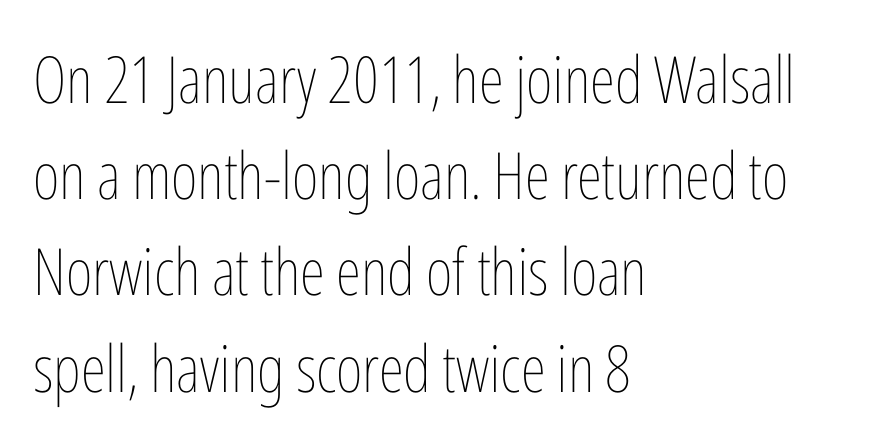
Q: Is the text bold? A: No.
Q: Is the text italic (slanted)? A: No, it is upright.
Q: Is the text underlined? A: No.
Q: How is the paragraph aligned? A: Left-aligned.
Q: Is the spacing between letters normal or unusually wide? A: Normal.
Q: Is the spacing between lines tight, normal or loose? A: Normal.
Q: Width (condensed, normal, or wide)? A: Condensed.
Q: Stroke contrast? A: Low.
Q: x-height? A: Medium.
Q: Monospaced? A: No.
